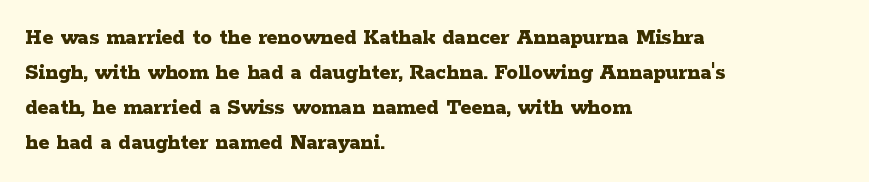
{"italic": "no", "bold": "yes", "underline": "no", "align": "left", "line_spacing": "normal", "line_spacing_ratio": 1.52, "letter_spacing": "normal", "letter_spacing_em": 0.0, "glyph_px": 23}
